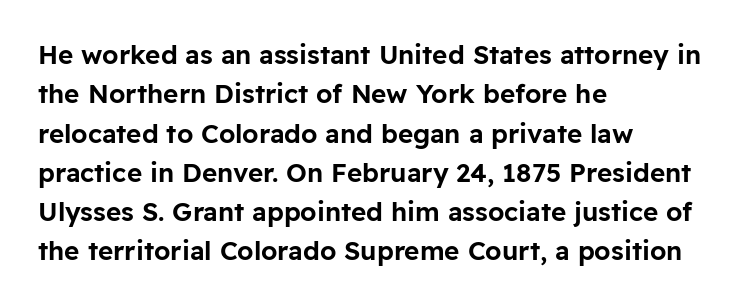
{"italic": "no", "underline": "no", "align": "left", "line_spacing": "normal", "line_spacing_ratio": 1.51, "letter_spacing": "normal", "letter_spacing_em": 0.0, "glyph_px": 26}
